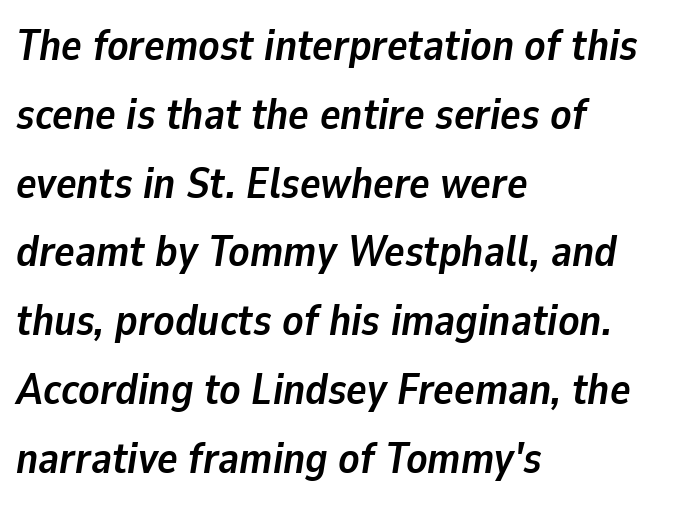
Q: Is the text bold? A: Yes.
Q: Is the text italic (slanted)? A: Yes, it leans right by about 9 degrees.
Q: Is the text underlined? A: No.
Q: How is the paragraph aligned? A: Left-aligned.
Q: Is the spacing between letters normal or unusually wide? A: Normal.
Q: Is the spacing between lines tight, normal or loose? A: Normal.
Q: Width (condensed, normal, or wide)? A: Normal.
Q: Stroke contrast? A: Low.
Q: x-height? A: Medium.
Q: Monospaced? A: No.
